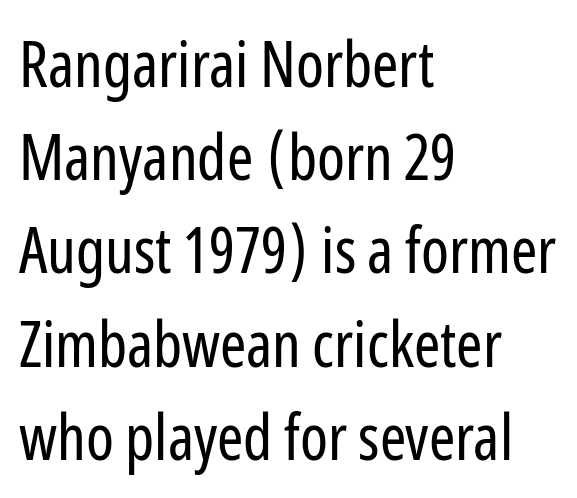
The cut favours lightness, reaching ordinary text weight at its darkest. Each letter keeps its own natural width here, so spacing adapts to shape. Check where the strokes stop: nothing finishes them off — pure sans. How would I describe the line gaps? Plain and ordinary. Characters follow at the spacing the type designer built in.
